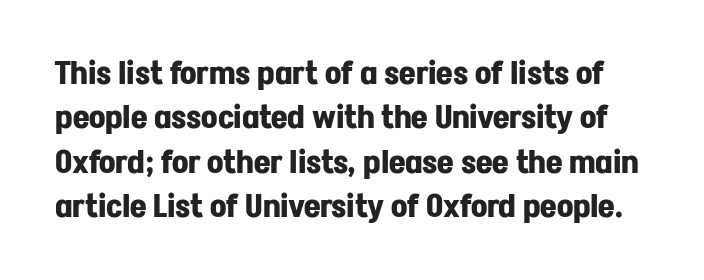
{"serif": "no", "italic": "no", "bold": "yes", "weight": "bold", "width": "normal", "stroke_contrast": "low", "x_height": "medium", "monospaced": "no", "underline": "no", "line_spacing": "normal", "line_spacing_ratio": 1.39, "letter_spacing": "normal", "letter_spacing_em": 0.0, "glyph_px": 32}
